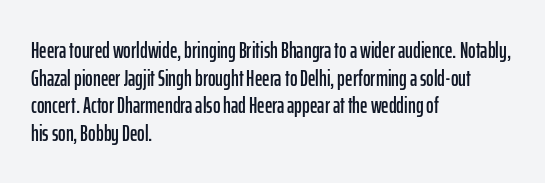
The line texture is even and compact thanks to regular tracking. These lines stack with their left ends in a neat column. The lettering stays uniformly vertical, giving the passage a roman look. Check the space under the baseline: it is left empty.
